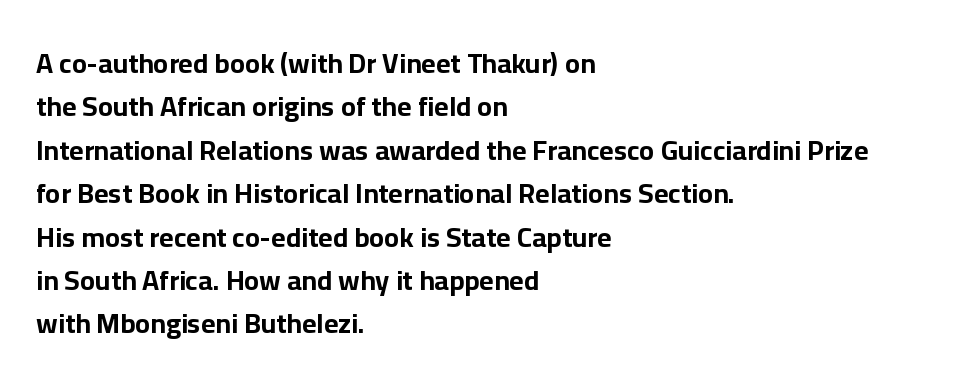
This sample uses plain, unmodified letter spacing. Pretty heavy lettering here — definitely bold. Descenders are the only things crossing below the line. I'd call this a sans setting — the letters go barefoot. Characters remain perfectly vertical along every line. Horizontally, the lines are justified to the leading edge only.
